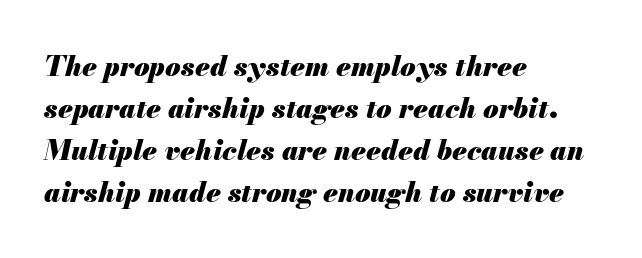
{"italic": "yes", "lean": "right", "slant_degrees": 13, "bold": "yes", "weight": "heavy", "width": "normal", "stroke_contrast": "medium", "x_height": "small", "monospaced": "no", "underline": "no", "align": "left", "line_spacing": "normal", "line_spacing_ratio": 1.5, "letter_spacing": "normal", "letter_spacing_em": 0.0, "glyph_px": 28}
